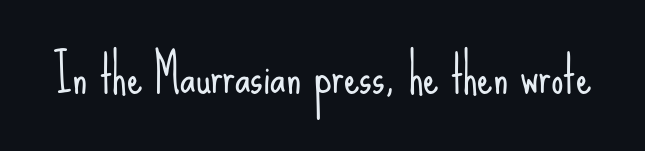
The image shows 49 px light, condensed sans-serif type, upright; set normal letter spacing, not underlined; low stroke contrast and a small x-height.
